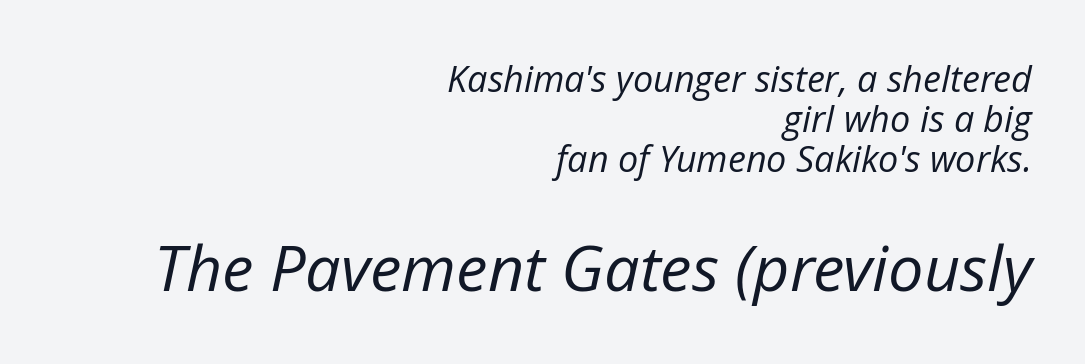
The image shows 63 px regular-weight type, italic (leaning right); set right-aligned, tight line spacing (1.11x), normal letter spacing, not underlined; the second (bottom) block is 1.75x larger; low stroke contrast and a medium x-height.
